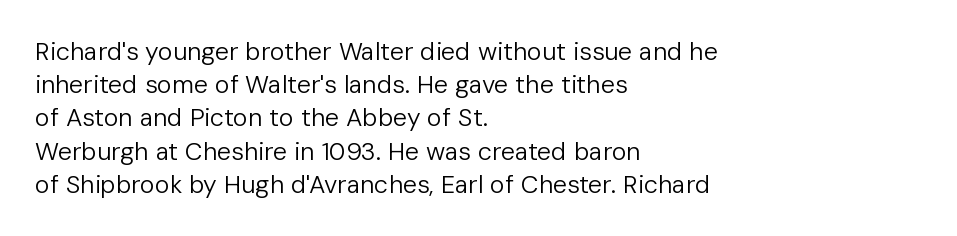
Q: Is the text bold? A: No.
Q: Is the text italic (slanted)? A: No, it is upright.
Q: Is the text underlined? A: No.
Q: How is the paragraph aligned? A: Left-aligned.
Q: Is the spacing between letters normal or unusually wide? A: Normal.
Q: Is the spacing between lines tight, normal or loose? A: Normal.
